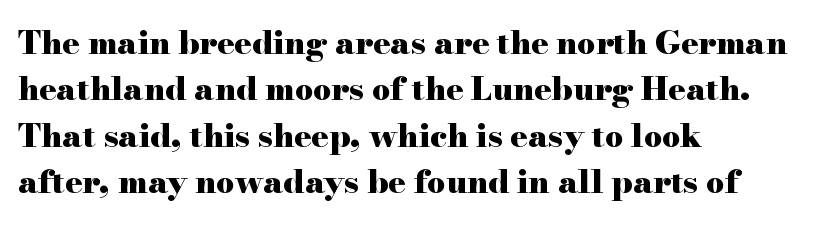
{"serif": "yes", "italic": "no", "bold": "yes", "weight": "heavy", "width": "wide", "stroke_contrast": "high", "x_height": "small", "monospaced": "no", "underline": "no", "align": "left", "line_spacing": "normal", "line_spacing_ratio": 1.45, "letter_spacing": "normal", "letter_spacing_em": 0.0, "glyph_px": 32}
